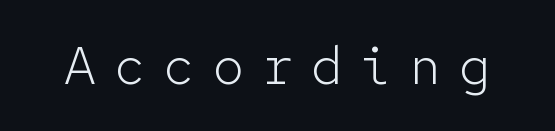
{"serif": "no", "italic": "no", "bold": "no", "weight": "light", "width": "normal", "stroke_contrast": "low", "x_height": "medium", "monospaced": "yes", "underline": "no", "letter_spacing": "wide", "letter_spacing_em": 0.33, "glyph_px": 53}
